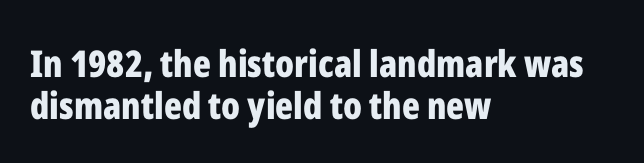
The image shows 37 px bold, condensed sans-serif type, upright; set left-aligned, tight line spacing (1.14x), normal letter spacing, not underlined; low stroke contrast and a medium x-height.
